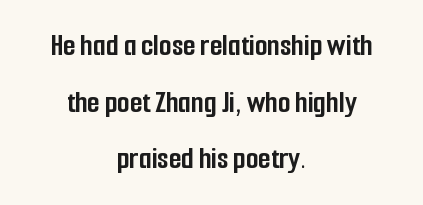
{"serif": "no", "italic": "no", "bold": "yes", "weight": "semibold", "width": "condensed", "stroke_contrast": "low", "x_height": "medium", "monospaced": "no", "underline": "no", "align": "center", "line_spacing_ratio": 1.77, "letter_spacing": "normal", "letter_spacing_em": 0.0, "glyph_px": 32}
